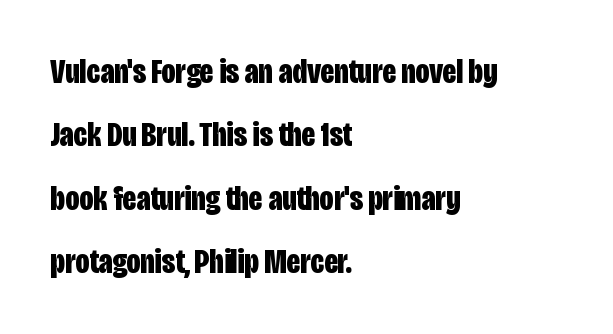
Q: Is the text bold? A: Yes.
Q: Is the text italic (slanted)? A: No, it is upright.
Q: Is the typeface a serif or a sans-serif typeface? A: Sans-serif.
Q: Is the text underlined? A: No.
Q: How is the paragraph aligned? A: Left-aligned.
Q: Is the spacing between letters normal or unusually wide? A: Normal.
Q: Width (condensed, normal, or wide)? A: Condensed.
Q: Stroke contrast? A: Low.
Q: x-height? A: Large.
Q: Monospaced? A: No.
